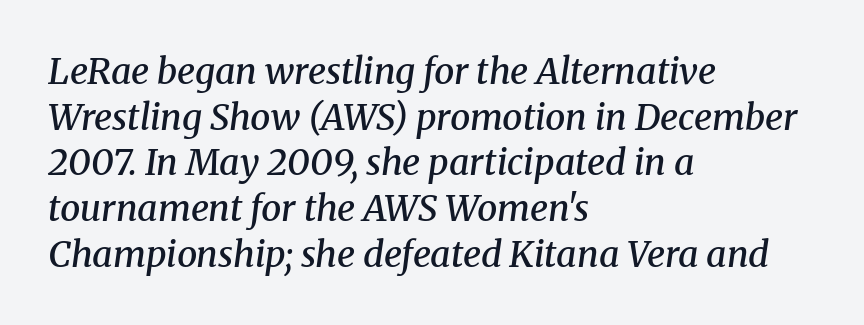
The image shows 36 px semibold serif type, italic (leaning right); set left-aligned, normal line spacing (1.27x), normal letter spacing, not underlined; medium stroke contrast and a medium x-height.
